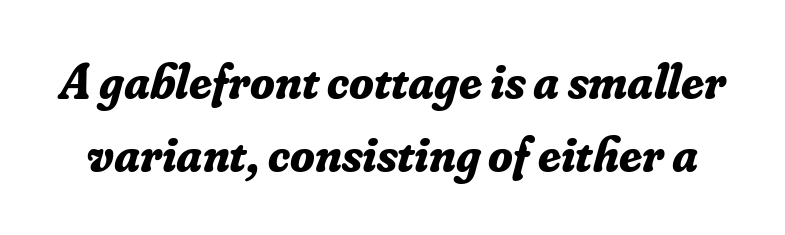
The image shows 50 px bold serif type, italic (leaning right); set normal line spacing (1.46x), normal letter spacing, not underlined; low stroke contrast and a small x-height.
